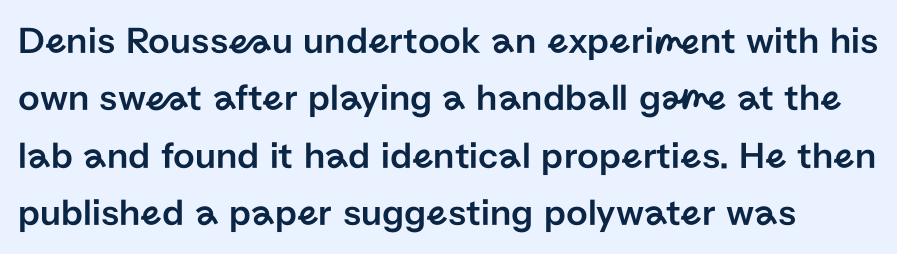
Q: Is the text italic (slanted)? A: No, it is upright.
Q: Is the typeface a serif or a sans-serif typeface? A: Sans-serif.
Q: Is the text underlined? A: No.
Q: Is the spacing between letters normal or unusually wide? A: Normal.
Q: Is the spacing between lines tight, normal or loose? A: Normal.
Q: Width (condensed, normal, or wide)? A: Normal.
Q: Stroke contrast? A: Low.
Q: x-height? A: Medium.
Q: Monospaced? A: No.
